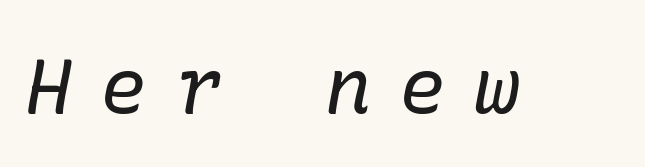
The image shows 78 px regular-weight type, italic (leaning right); set unusually wide letter spacing (+0.36 em), not underlined; low stroke contrast and a medium x-height.
